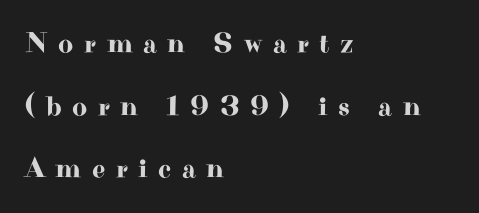
The text was rendered using a seriffed face with decorative stroke endings. The lines are quadded left. Beneath every word, the page is bare. These lines are rendered in a variable-pitch font. The lettering holds an erect, upright posture throughout. Does the leading feel generous? Absolutely, it's lavish.
